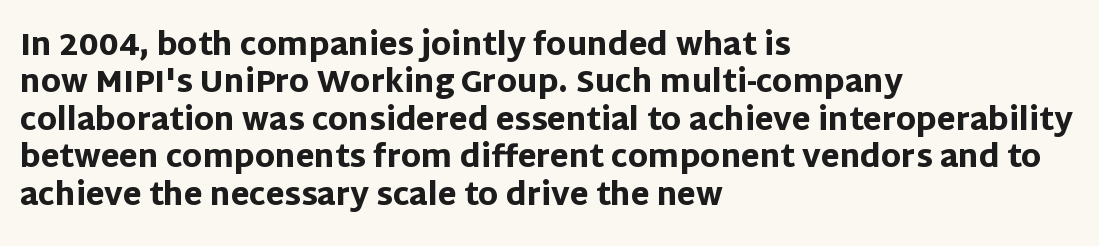
You could not count columns in this text — the font is proportionally spaced. No word sits above an underline. The rendering uses a bold face; every stroke is thick and dark. Between one letter and the next there's only the usual sliver of space. The rendering uses a moderate line-height, typical for paragraphs. The font's upright variant was chosen for this text.
